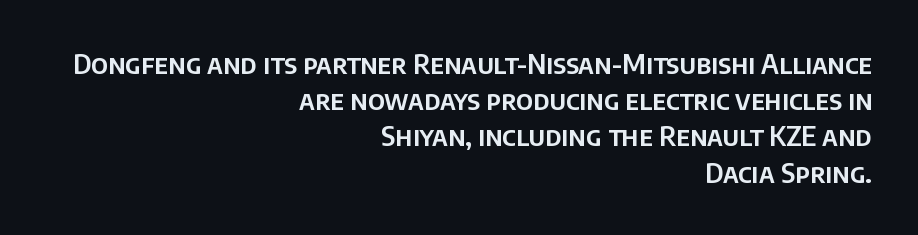
Whoever set this chose a conventional vertical rhythm. Only glyphs here, with clear space below each row. The rag falls on the left side of this text block. The gaps between neighbouring characters are ordinary and unremarkable.
